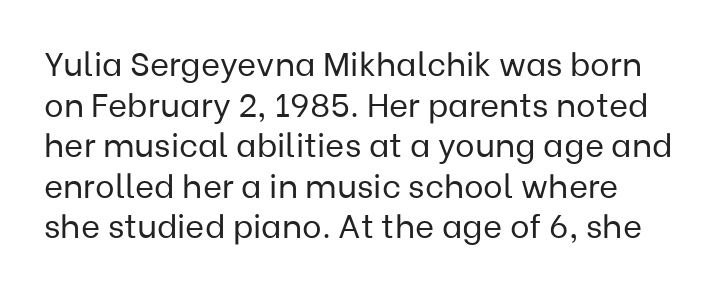
The image shows 33 px regular-weight sans-serif type, upright; set line spacing 1.23x, normal letter spacing, not underlined; low stroke contrast and a medium x-height.
